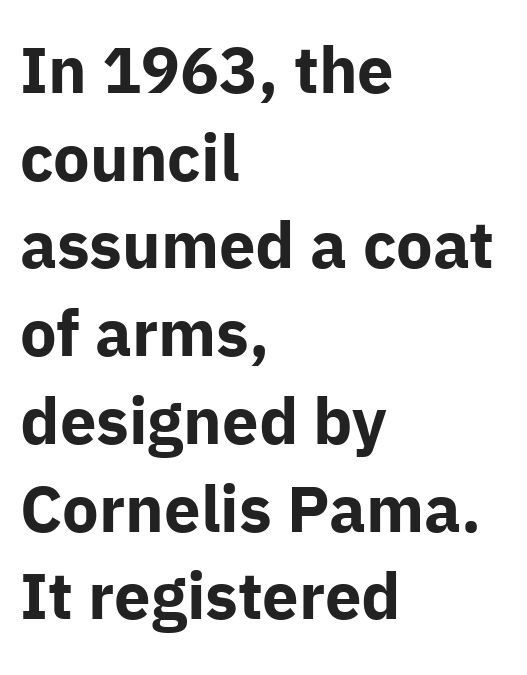
{"serif": "no", "italic": "no", "bold": "yes", "weight": "bold", "width": "normal", "stroke_contrast": "low", "x_height": "medium", "monospaced": "no", "underline": "no", "align": "left", "line_spacing": "normal", "line_spacing_ratio": 1.35, "letter_spacing": "normal", "letter_spacing_em": 0.0, "glyph_px": 65}
